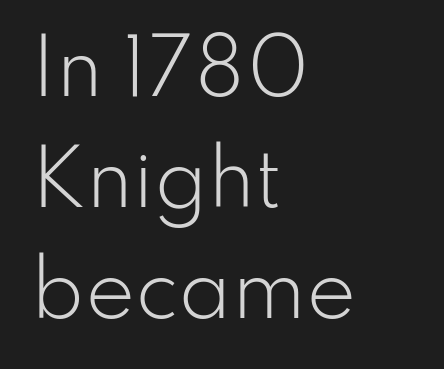
Q: Is the text bold? A: No.
Q: Is the text italic (slanted)? A: No, it is upright.
Q: Is the typeface a serif or a sans-serif typeface? A: Sans-serif.
Q: Is the text underlined? A: No.
Q: How is the paragraph aligned? A: Left-aligned.
Q: Is the spacing between letters normal or unusually wide? A: Normal.
Q: Is the spacing between lines tight, normal or loose? A: Normal.
Q: Width (condensed, normal, or wide)? A: Normal.
Q: Stroke contrast? A: Low.
Q: x-height? A: Small.
Q: Monospaced? A: No.
